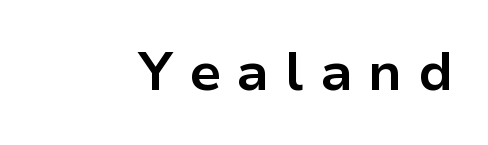
Proportional: the letters do not fall into vertical columns. You can tell from the bare stems that sans-serif type was used. Plain, unruled lines of type. Heft: maximum for text — a bold. The tracking jumps out immediately: characters are airy and widely separated. In terms of posture, this sample is upright.
